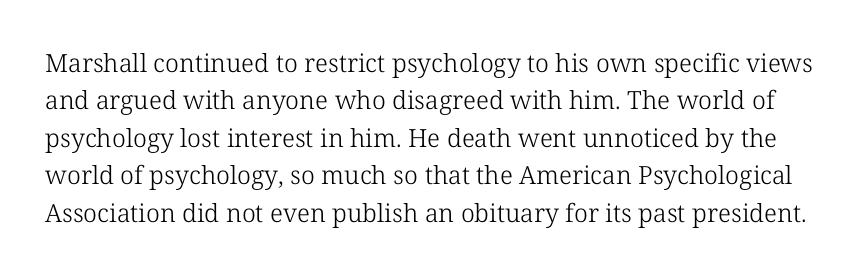
{"italic": "no", "bold": "no", "underline": "no", "line_spacing": "normal", "line_spacing_ratio": 1.5, "letter_spacing": "normal", "letter_spacing_em": 0.0, "glyph_px": 25}
